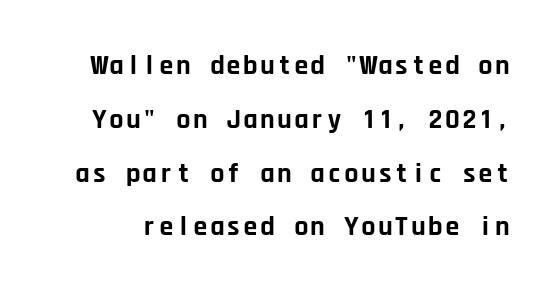
This is the regular roman posture of the typeface. Chunky letters — that's bold for sure. You could call the tracking neutral — neither tight nor loose. Line spacing here is loose. A typesetter would call this monospace, since all characters share one set width. Observe the absence of serifs on each vertical stroke in this sample.
